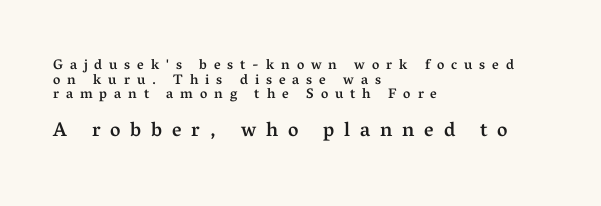
Words float on clear page, feet unadorned. Baseline-to-baseline distance is barely more than the letter height. Rendered with straight, roman letterforms. Short and long lines alike share a common starting point at left.
